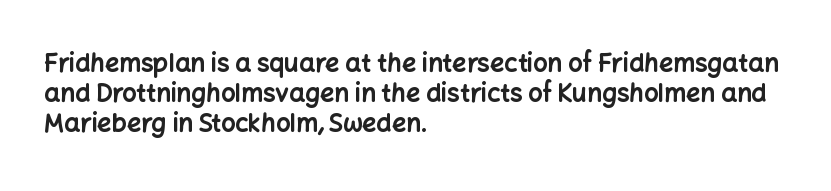
Q: Is the text bold? A: Yes.
Q: Is the text italic (slanted)? A: No, it is upright.
Q: Is the text underlined? A: No.
Q: How is the paragraph aligned? A: Left-aligned.
Q: Is the spacing between letters normal or unusually wide? A: Normal.
